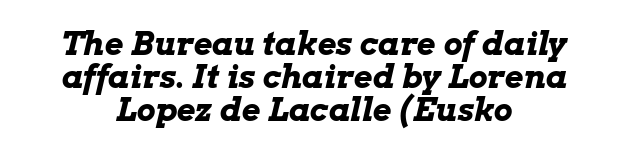
Q: Is the text bold? A: Yes.
Q: Is the text italic (slanted)? A: Yes, it leans right by about 13 degrees.
Q: Is the text underlined? A: No.
Q: How is the paragraph aligned? A: Centered.
Q: Is the spacing between letters normal or unusually wide? A: Normal.
Q: Is the spacing between lines tight, normal or loose? A: Tight.
Q: Width (condensed, normal, or wide)? A: Wide.
Q: Stroke contrast? A: Low.
Q: x-height? A: Medium.
Q: Monospaced? A: No.
